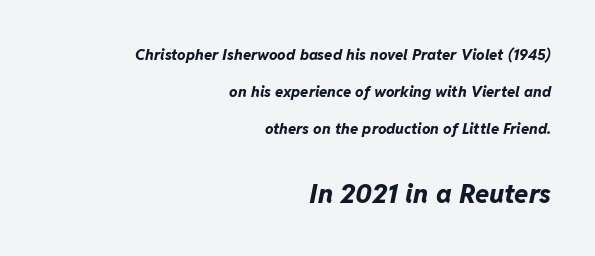
The image shows 26 px bold type, italic (leaning right); set right-aligned, loose line spacing (2.48x), normal letter spacing, not underlined; the second (bottom) block is 1.73x larger.
